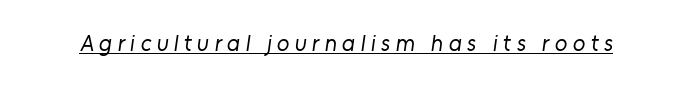
Ink coverage per letter is moderate at most. Notice how a bar underscores the lettering throughout. Each word looks stretched out because of the extra space between its letters.
